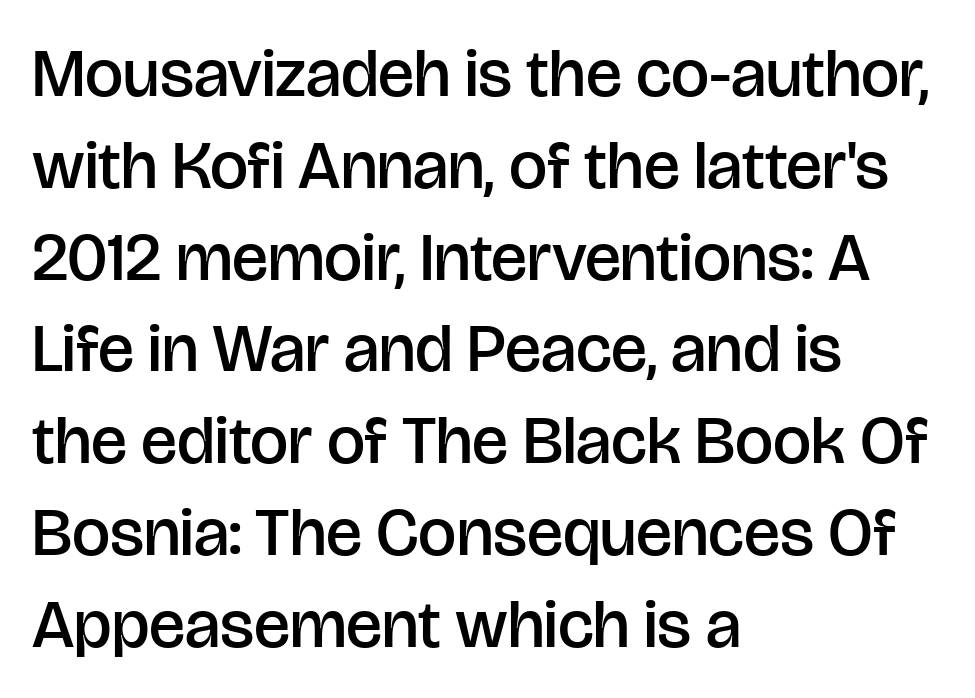
{"serif": "no", "italic": "no", "bold": "semi", "weight": "semibold", "width": "normal", "stroke_contrast": "low", "x_height": "large", "monospaced": "no", "underline": "no", "align": "left", "line_spacing": "normal", "line_spacing_ratio": 1.35, "letter_spacing": "normal", "letter_spacing_em": 0.0, "glyph_px": 68}
